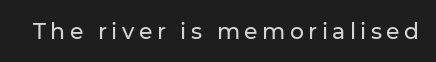
Q: Is the text italic (slanted)? A: No, it is upright.
Q: Is the text underlined? A: No.
Q: Is the spacing between letters normal or unusually wide? A: Unusually wide.
